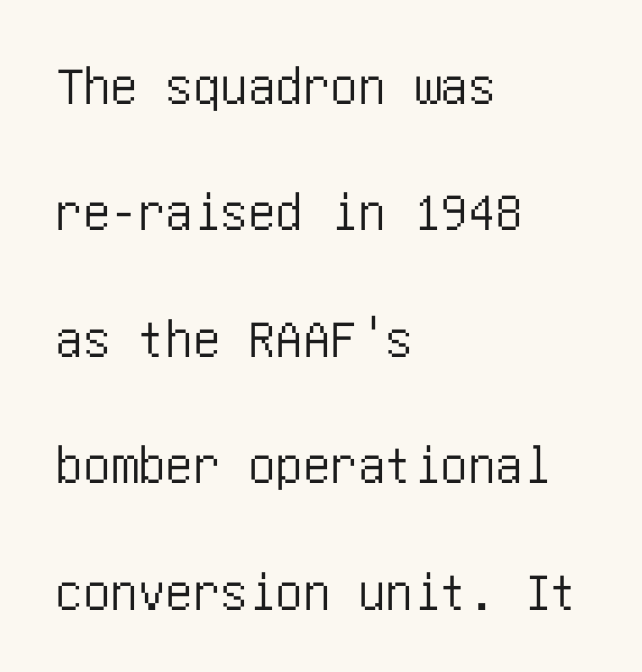
A roman cut, with each character standing at attention. In CSS terms this would be text-align: left. Reading down the column, the eye jumps a long way to each next line. The gaps between neighbouring characters are ordinary and unremarkable. Descender tails drop into unmarked territory.
